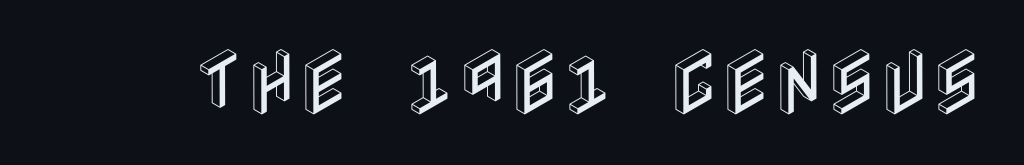
{"italic": "no", "width": "condensed", "x_height": "large", "underline": "no", "letter_spacing": "normal", "letter_spacing_em": 0.0, "glyph_px": 72}
